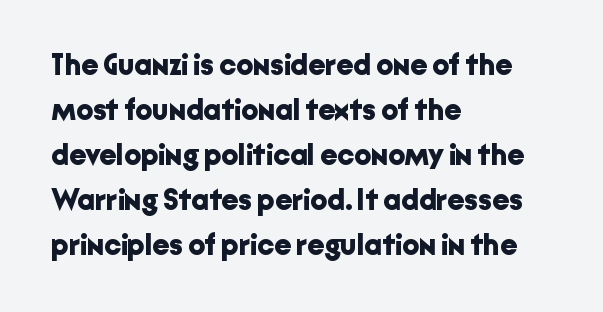
Any mark beneath the type? The region is blank. This is sans-serif lettering, the kind often seen on screens and signage. A dark, heavy texture on the line: the type is bold. The letterforms sit shoulder to shoulder at normal distance.
